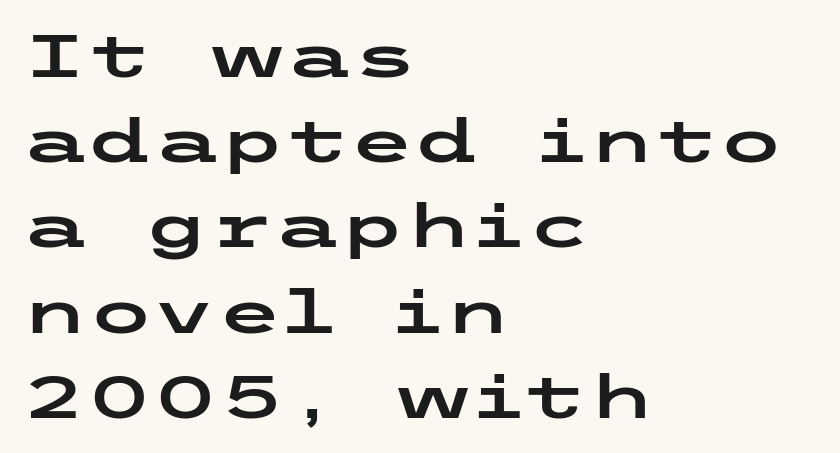
The image shows 60 px wide sans-serif type, upright; set left-aligned, normal line spacing (1.42x), normal letter spacing, not underlined; low stroke contrast and a medium x-height.
